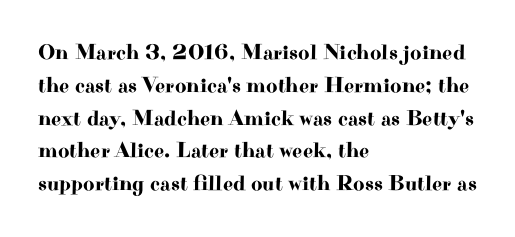
The specimen omits any rule beneath the text block's lines. Is the letter spacing exaggerated? No — it looks like the ordinary default. The typography opts for an upright posture over an oblique one. The rag falls on the right side of this text block. Baseline-to-baseline distance is the conventional proportion of letter height.
